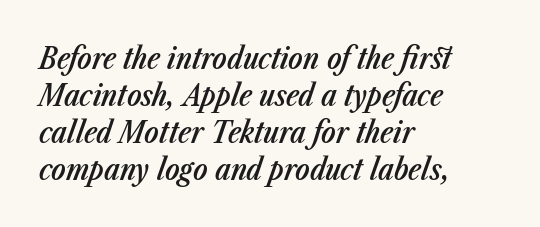
A somewhat darkened texture: the type is semibold rather than bold. Looks like regular typesetting: each glyph gets only the width it needs. The glyphs look as if they've been sheared to an angle. Line beginnings align vertically; line endings do not.
